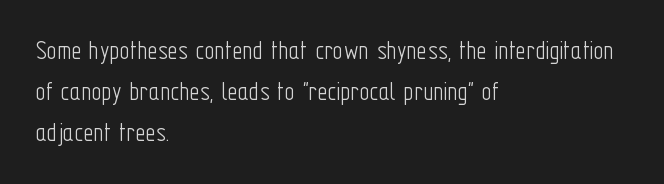
{"serif": "no", "italic": "no", "bold": "no", "weight": "light", "width": "condensed", "stroke_contrast": "low", "x_height": "medium", "monospaced": "no", "underline": "no", "align": "left", "line_spacing": "normal", "line_spacing_ratio": 1.47, "letter_spacing": "normal", "letter_spacing_em": 0.0, "glyph_px": 28}
